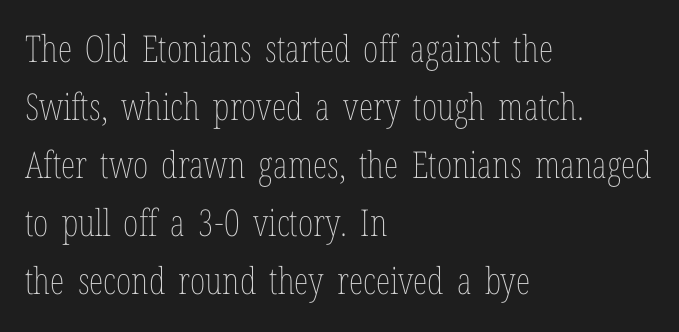
The image shows 37 px thin, condensed type, upright; set left-aligned, normal line spacing (1.57x), normal letter spacing, not underlined; low stroke contrast and a medium x-height.
